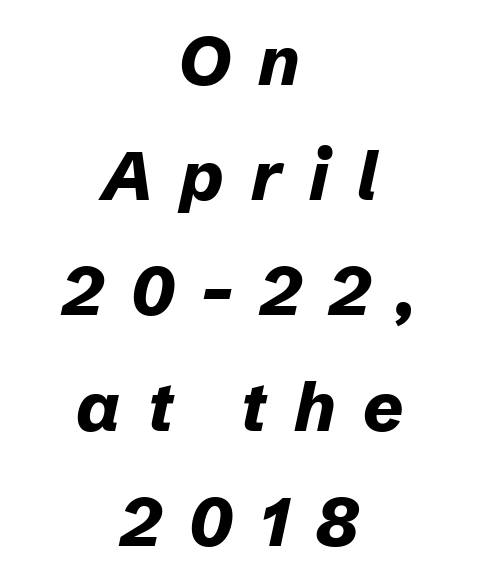
{"italic": "yes", "lean": "right", "slant_degrees": 12, "bold": "yes", "weight": "bold", "width": "normal", "stroke_contrast": "low", "x_height": "medium", "monospaced": "no", "underline": "no", "align": "center", "line_spacing": "normal", "line_spacing_ratio": 1.67, "letter_spacing": "wide", "letter_spacing_em": 0.4, "glyph_px": 69}
